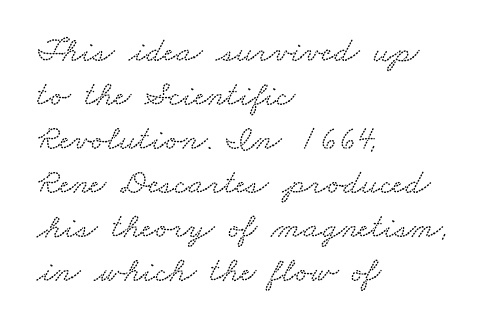
The image shows 35 px wide serif type; set left-aligned, normal line spacing (1.26x), normal letter spacing, not underlined; medium stroke contrast and a small x-height.
